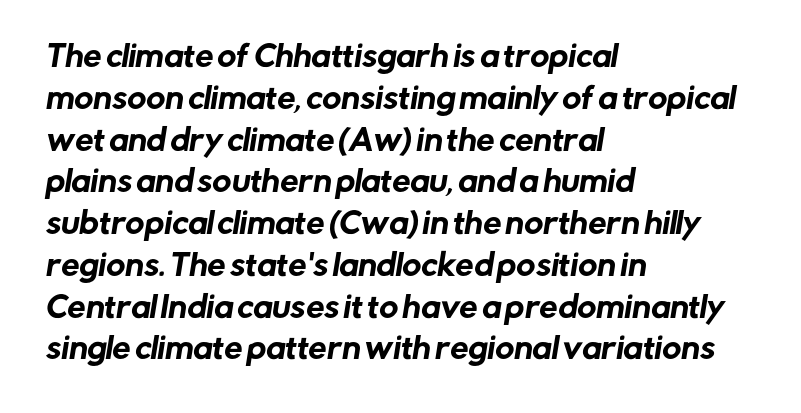
{"serif": "no", "width": "normal", "stroke_contrast": "low", "x_height": "medium", "monospaced": "no", "underline": "no", "align": "left", "line_spacing": "normal", "line_spacing_ratio": 1.44, "letter_spacing": "normal", "letter_spacing_em": 0.0, "glyph_px": 29}
